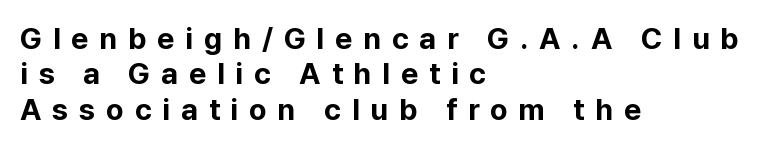
Q: Is the text bold? A: Yes.
Q: Is the text italic (slanted)? A: No, it is upright.
Q: Is the typeface a serif or a sans-serif typeface? A: Sans-serif.
Q: Is the text underlined? A: No.
Q: How is the paragraph aligned? A: Left-aligned.
Q: Is the spacing between letters normal or unusually wide? A: Unusually wide.
Q: Width (condensed, normal, or wide)? A: Normal.
Q: Stroke contrast? A: Low.
Q: x-height? A: Medium.
Q: Monospaced? A: No.
